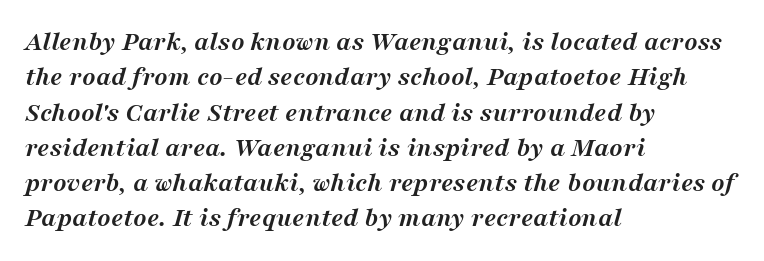
The passage shown is typeset with a serif family. Letter spacing: default. Only glyphs here, with clear space below each row. The rows are spaced the way most documents space them. The typesetter chose a ragged-right arrangement here.
